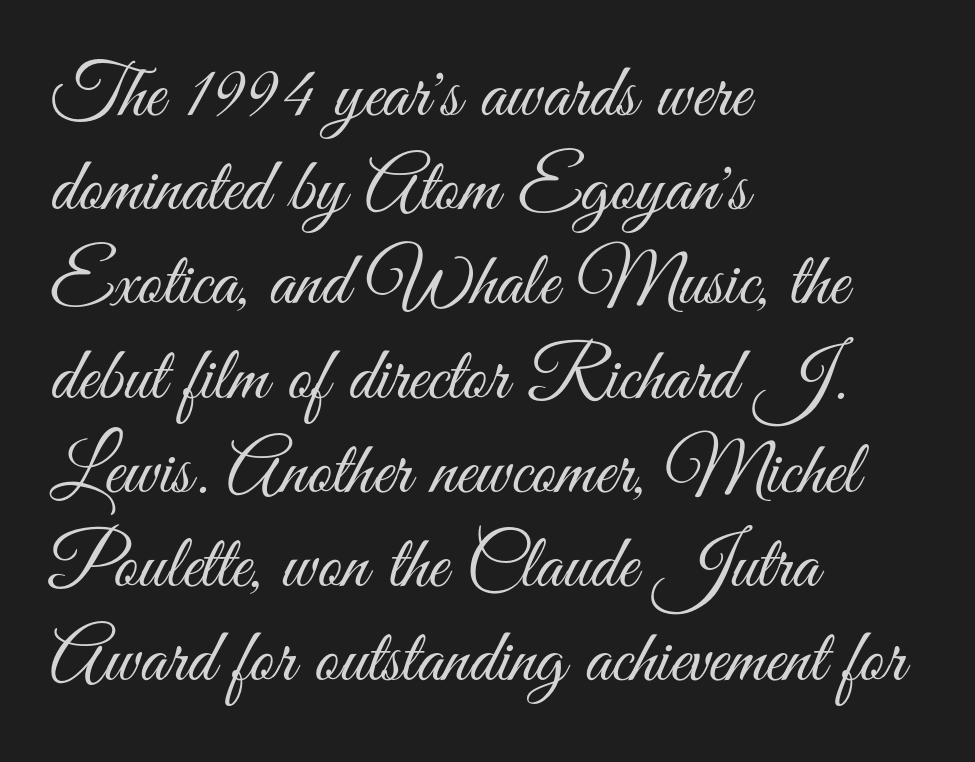
Q: Is the text bold? A: No.
Q: Is the text italic (slanted)? A: Yes.
Q: Is the typeface a serif or a sans-serif typeface? A: Sans-serif.
Q: Is the text underlined? A: No.
Q: How is the paragraph aligned? A: Left-aligned.
Q: Is the spacing between letters normal or unusually wide? A: Normal.
Q: Width (condensed, normal, or wide)? A: Condensed.
Q: Stroke contrast? A: Medium.
Q: x-height? A: Small.
Q: Monospaced? A: No.
